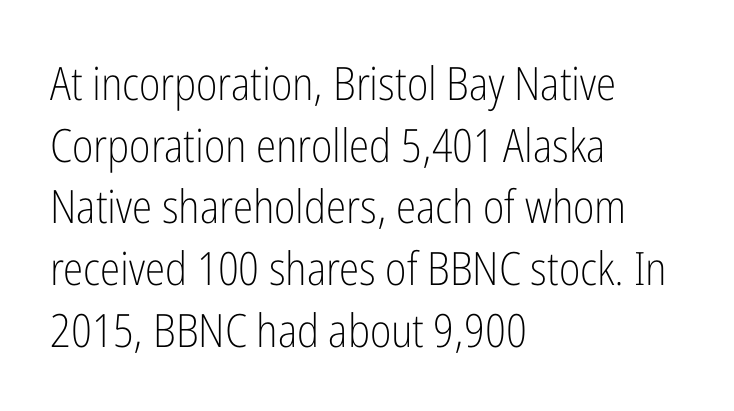
The image shows 46 px light, condensed sans-serif type, upright; set left-aligned, normal line spacing (1.34x), normal letter spacing, not underlined; low stroke contrast and a medium x-height.
